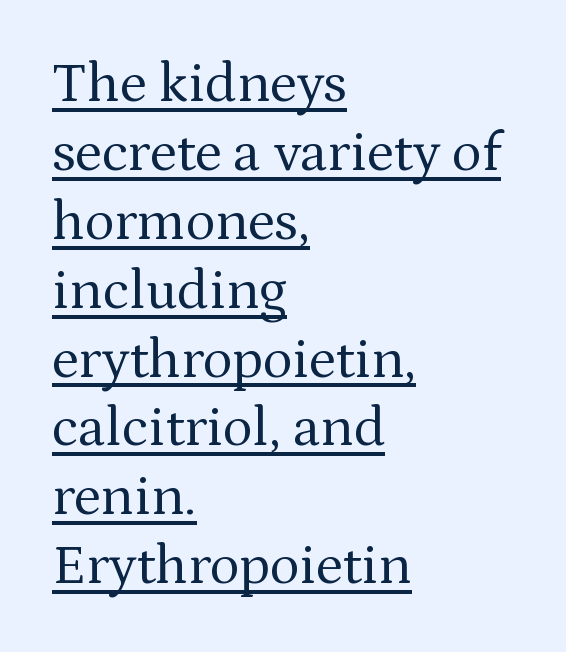
The string is rendered with underlining switched on. Ink coverage per letter is moderate at most. Little horizontal feet cap the strokes, marking this as serif type. A roman cut, with each character standing at attention. Here the designer chose a conventional face with non-uniform glyph widths.
